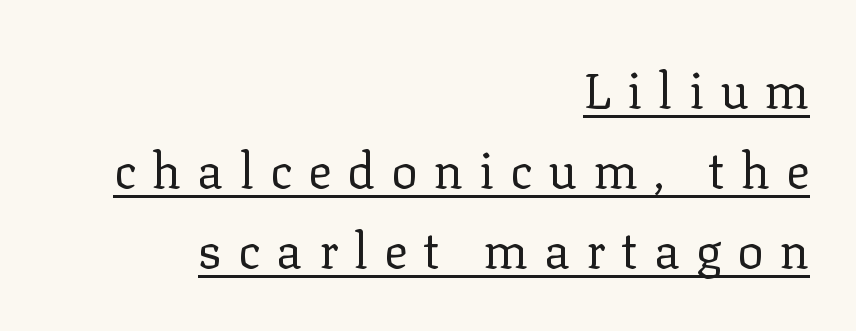
Q: Is the text bold? A: No.
Q: Is the text italic (slanted)? A: No, it is upright.
Q: Is the typeface a serif or a sans-serif typeface? A: Serif.
Q: Is the text underlined? A: Yes.
Q: How is the paragraph aligned? A: Right-aligned.
Q: Is the spacing between letters normal or unusually wide? A: Unusually wide.
Q: Is the spacing between lines tight, normal or loose? A: Normal.
Q: Width (condensed, normal, or wide)? A: Normal.
Q: Stroke contrast? A: Low.
Q: x-height? A: Medium.
Q: Monospaced? A: No.
